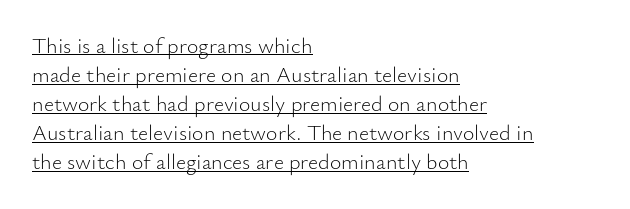
The image shows 22 px text type, upright; set left-aligned, normal line spacing (1.32x), normal letter spacing, underlined.
